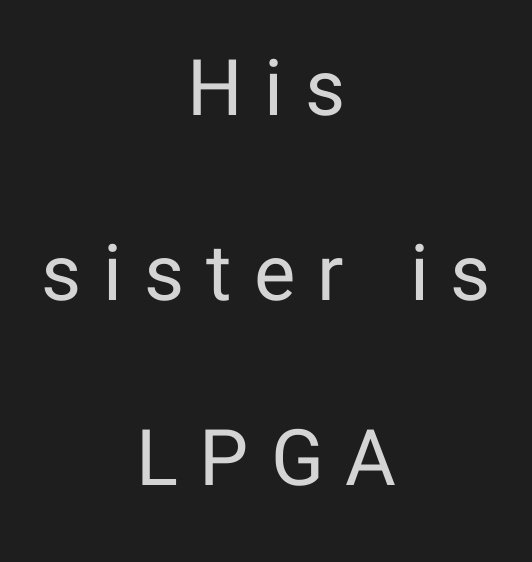
Q: Is the text bold? A: No.
Q: Is the text italic (slanted)? A: No, it is upright.
Q: Is the typeface a serif or a sans-serif typeface? A: Sans-serif.
Q: Is the text underlined? A: No.
Q: How is the paragraph aligned? A: Centered.
Q: Is the spacing between letters normal or unusually wide? A: Unusually wide.
Q: Is the spacing between lines tight, normal or loose? A: Loose.
Q: Width (condensed, normal, or wide)? A: Normal.
Q: Stroke contrast? A: Low.
Q: x-height? A: Medium.
Q: Monospaced? A: No.
